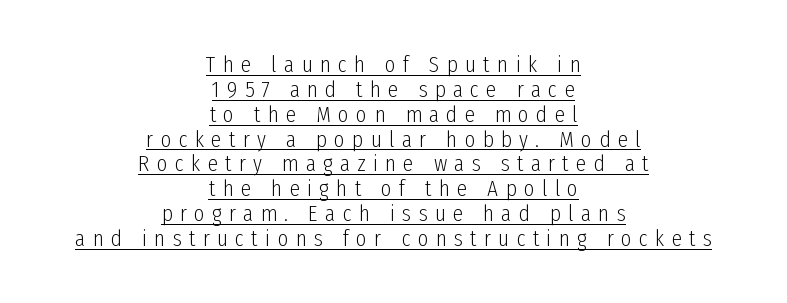
{"italic": "no", "bold": "no", "underline": "yes", "align": "center", "line_spacing": "tight", "line_spacing_ratio": 1.08, "letter_spacing": "wide", "letter_spacing_em": 0.32, "glyph_px": 23}
